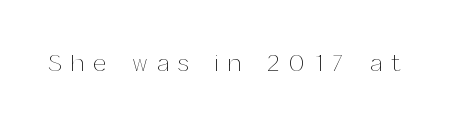
Q: Is the text bold? A: No.
Q: Is the text italic (slanted)? A: No, it is upright.
Q: Is the text underlined? A: No.
Q: Is the spacing between letters normal or unusually wide? A: Unusually wide.
